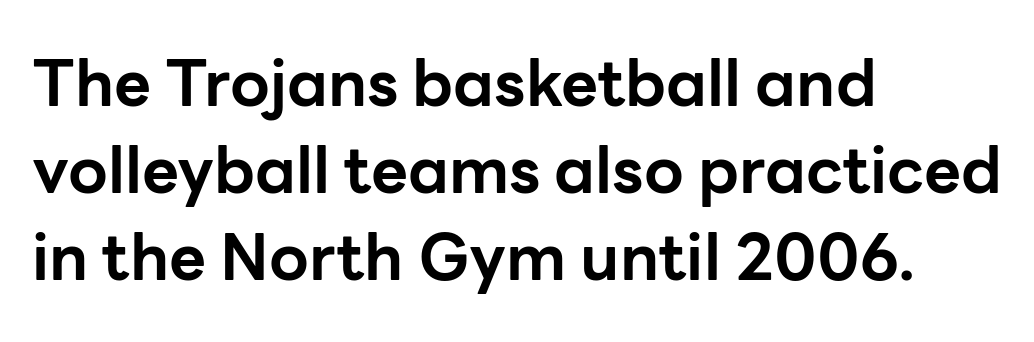
Q: Is the text bold? A: Yes.
Q: Is the text italic (slanted)? A: No, it is upright.
Q: Is the typeface a serif or a sans-serif typeface? A: Sans-serif.
Q: Is the text underlined? A: No.
Q: How is the paragraph aligned? A: Left-aligned.
Q: Is the spacing between letters normal or unusually wide? A: Normal.
Q: Is the spacing between lines tight, normal or loose? A: Normal.
Q: Width (condensed, normal, or wide)? A: Normal.
Q: Stroke contrast? A: Low.
Q: x-height? A: Medium.
Q: Monospaced? A: No.
